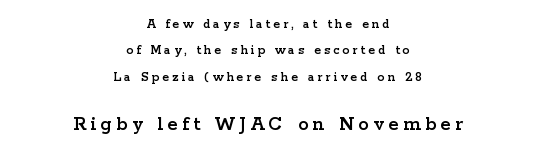
{"italic": "no", "underline": "no", "align": "center", "line_spacing_ratio": 1.89, "letter_spacing": "wide", "letter_spacing_em": 0.21, "larger_block": "second", "size_ratio": 1.5, "glyph_px": 21}
